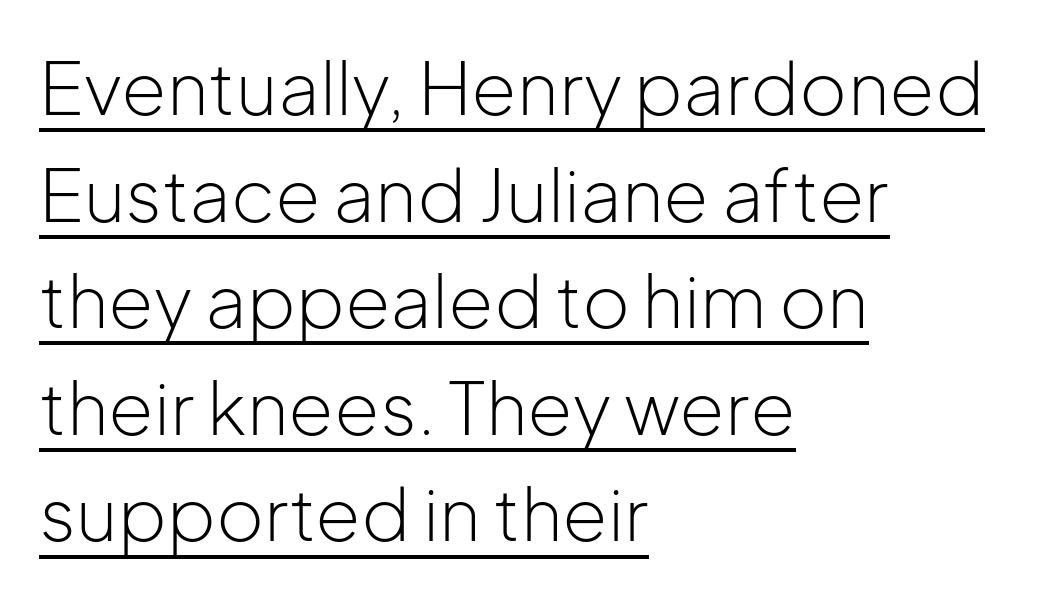
{"serif": "no", "italic": "no", "bold": "no", "weight": "light", "width": "normal", "stroke_contrast": "low", "x_height": "medium", "monospaced": "no", "underline": "yes", "align": "left", "line_spacing": "normal", "line_spacing_ratio": 1.46, "letter_spacing": "normal", "letter_spacing_em": 0.0, "glyph_px": 73}
